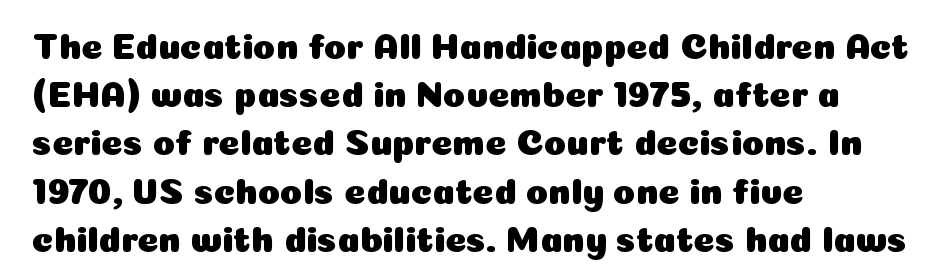
Quick note: not italic, upright. Grotesque or geometric, the face here clearly has no serifs. Lines of text with bare space underneath. Leading matches the norm, producing a regular column. Varying glyph widths throughout — classic text-font behaviour. Does the copy run flush right? No — it runs flush left.
